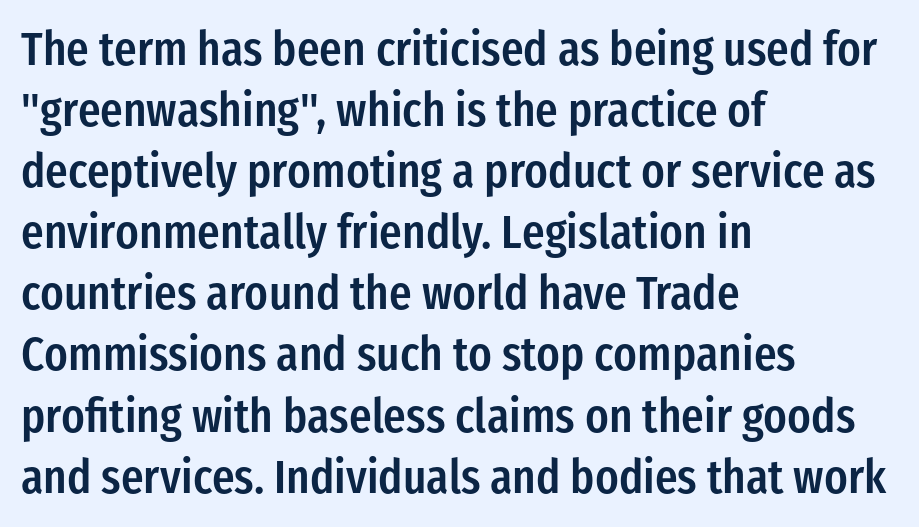
{"serif": "no", "italic": "no", "bold": "semi", "weight": "semibold", "width": "condensed", "stroke_contrast": "low", "x_height": "medium", "monospaced": "no", "underline": "no", "align": "left", "line_spacing": "normal", "line_spacing_ratio": 1.3, "letter_spacing": "normal", "letter_spacing_em": 0.0, "glyph_px": 47}
